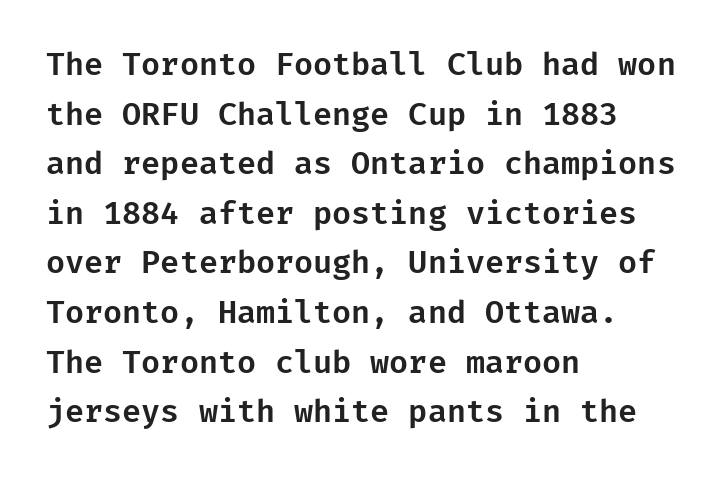
What kind of face is this? One without serifs — a sans. Every stem runs plumb, perpendicular to the baseline. Vertically, the passage feels balanced, rows spaced as you'd expect. Look at the tracking — it's just the regular setting, nothing added.
